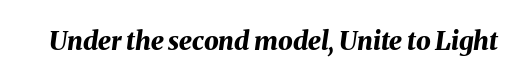
{"italic": "yes", "lean": "right", "slant_degrees": 8, "bold": "yes", "underline": "no", "letter_spacing": "normal", "letter_spacing_em": 0.0, "glyph_px": 26}
